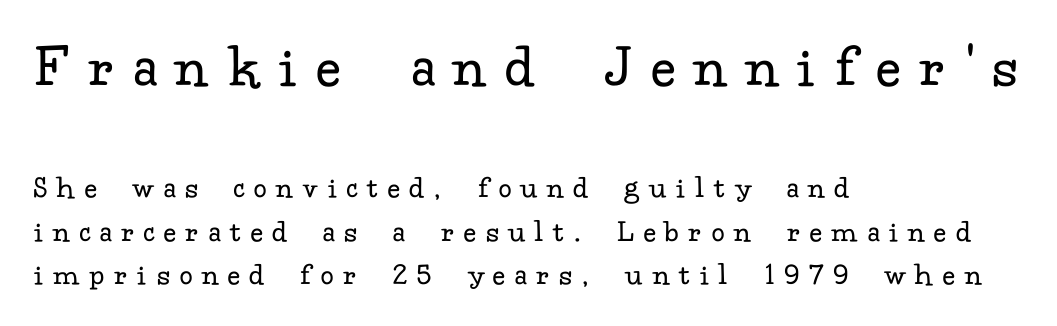
Of the two passages, the one on top uses the larger point size. Short note: letters widely spaced. These glyphs show unthickened strokes, regular width or finer. Type style note: has serifs. Visually the block forms a straight wall on the left and a jagged coastline on the right. Think of a printed novel: that variable character pitch is what you see here.
